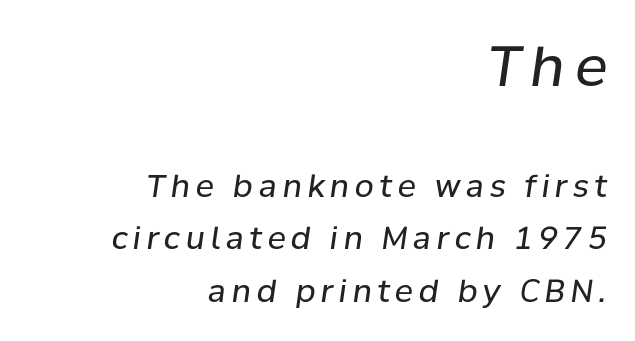
The image shows 55 px regular-weight type, italic (leaning right); set right-aligned, normal line spacing (1.68x), not underlined; the first (top) block is 1.77x larger; low stroke contrast and a medium x-height.
